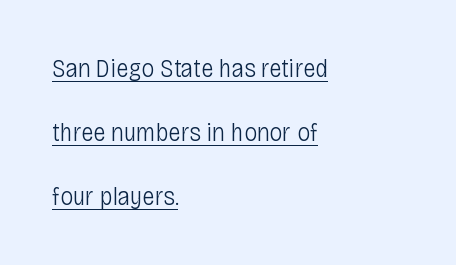
Q: Is the text bold? A: No.
Q: Is the text italic (slanted)? A: No, it is upright.
Q: Is the text underlined? A: Yes.
Q: How is the paragraph aligned? A: Left-aligned.
Q: Is the spacing between letters normal or unusually wide? A: Normal.
Q: Is the spacing between lines tight, normal or loose? A: Loose.
